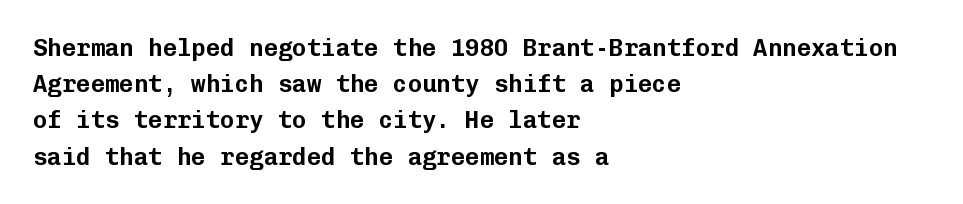
Leading: standard. Ascenders rise straight up at ninety degrees. Nobody drew a line under any word here. Here the glyphs are tracked normally, forming tight word shapes. All the whitespace from short lines collects on the right.
